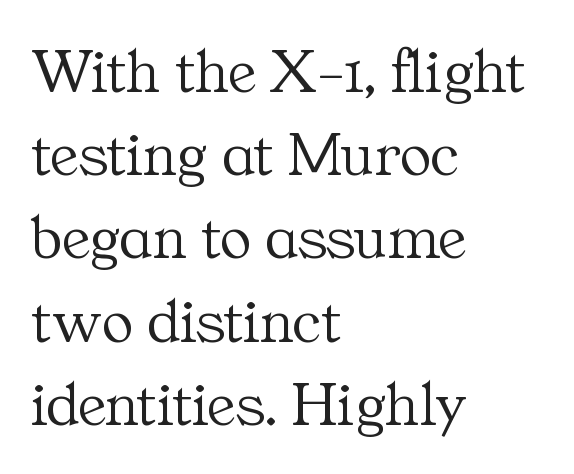
Stroke terminals: seriffed. No extra tracking has been applied to these lines. Designer's note — italics off, roman on. The text block is weighted toward the left margin, trailing off unevenly rightward. Stem width sits at or under what a default text font uses. Unmarked baselines from the first word to the last.
